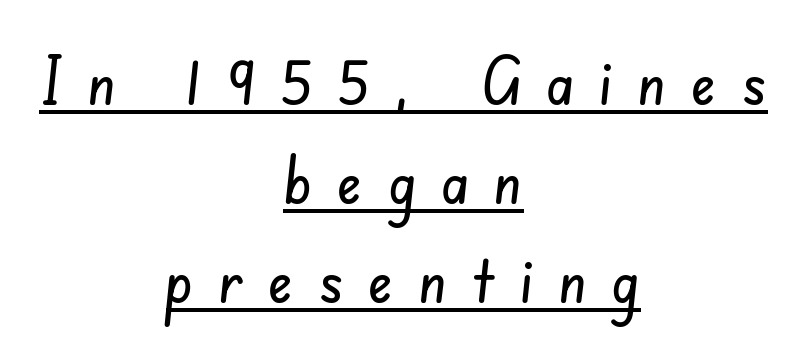
The image shows 66 px condensed sans-serif type; set centered, normal line spacing (1.5x), unusually wide letter spacing (+0.38 em), underlined; low stroke contrast and a small x-height.
